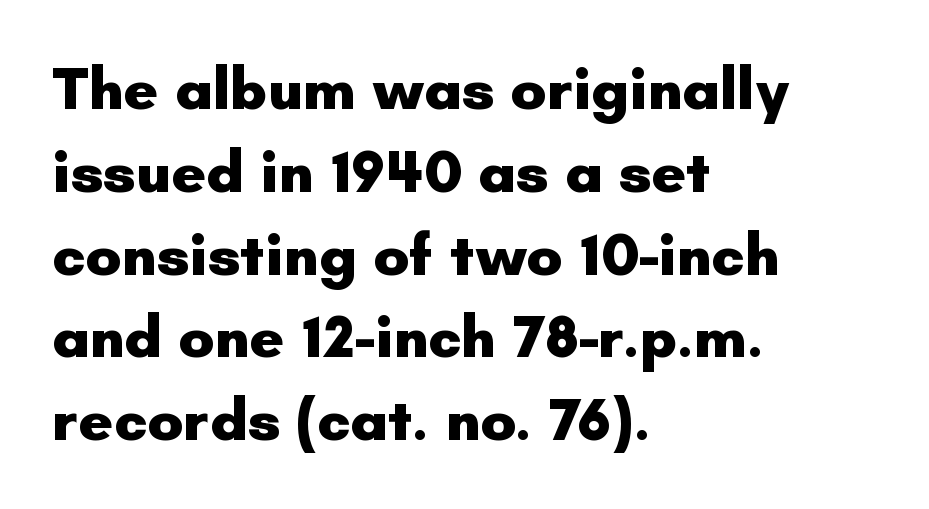
The image shows 60 px heavy sans-serif type, upright; set left-aligned, normal line spacing (1.38x), normal letter spacing, not underlined; low stroke contrast and a small x-height.
